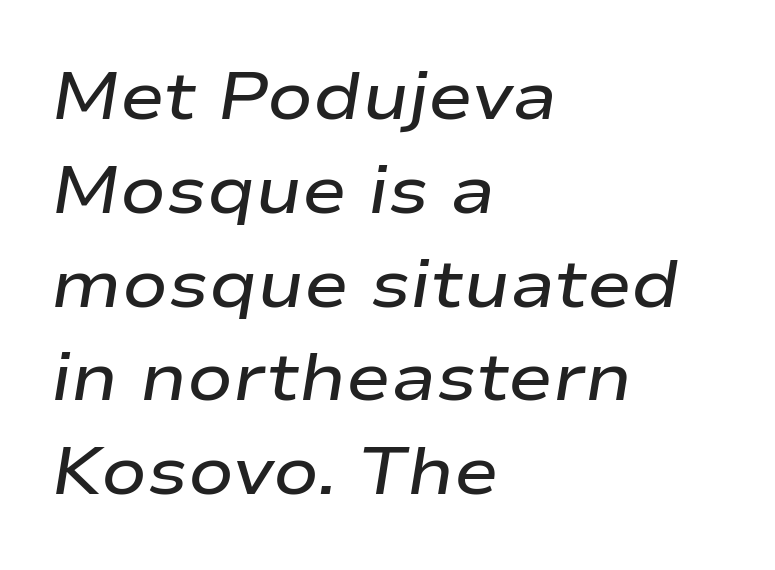
The image shows 67 px semibold, wide type, italic (leaning right); set left-aligned, normal line spacing (1.4x), normal letter spacing, not underlined; low stroke contrast and a medium x-height.
